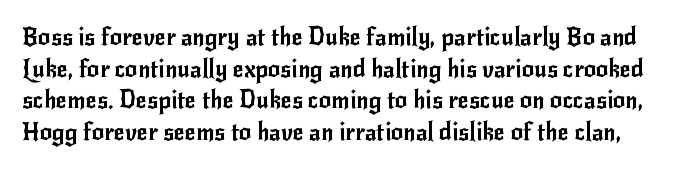
The image shows 24 px text type, upright; set normal line spacing (1.32x), normal letter spacing, not underlined.
